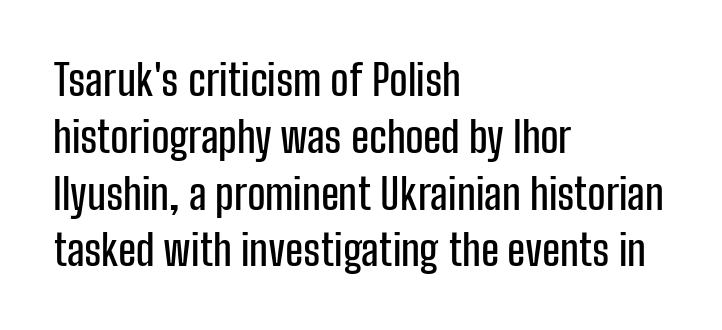
{"serif": "no", "italic": "no", "width": "condensed", "stroke_contrast": "low", "x_height": "medium", "monospaced": "no", "underline": "no", "align": "left", "line_spacing": "normal", "line_spacing_ratio": 1.32, "letter_spacing": "normal", "letter_spacing_em": 0.0, "glyph_px": 43}
